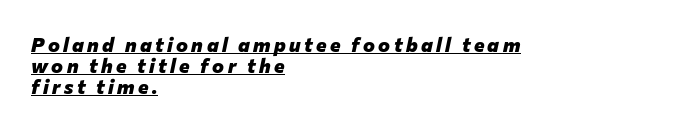
{"italic": "yes", "lean": "right", "slant_degrees": 12, "bold": "yes", "underline": "yes", "align": "left", "line_spacing": "tight", "line_spacing_ratio": 1.05, "glyph_px": 20}
